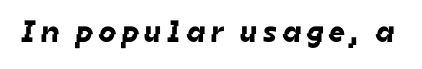
Q: Is the typeface a serif or a sans-serif typeface? A: Sans-serif.
Q: Is the text underlined? A: No.
Q: Width (condensed, normal, or wide)? A: Normal.
Q: Stroke contrast? A: Low.
Q: x-height? A: Medium.
Q: Monospaced? A: No.
